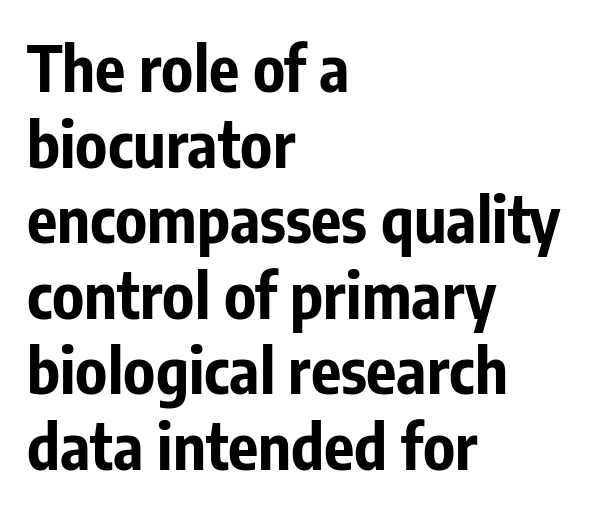
Classification — sans serif. Heavy, bold letterforms. A typesetter would mark this as roman, not italic. Plain, unruled lines of type.
